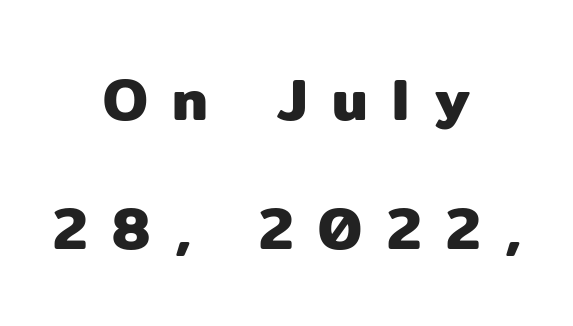
Does the lettering tilt? It doesn't — this is upright. The text was rendered using a sans face with plain stroke endings. Just letters on the line, the space beneath them empty. Display-style spreading of the glyphs; the letterfit is very open.
